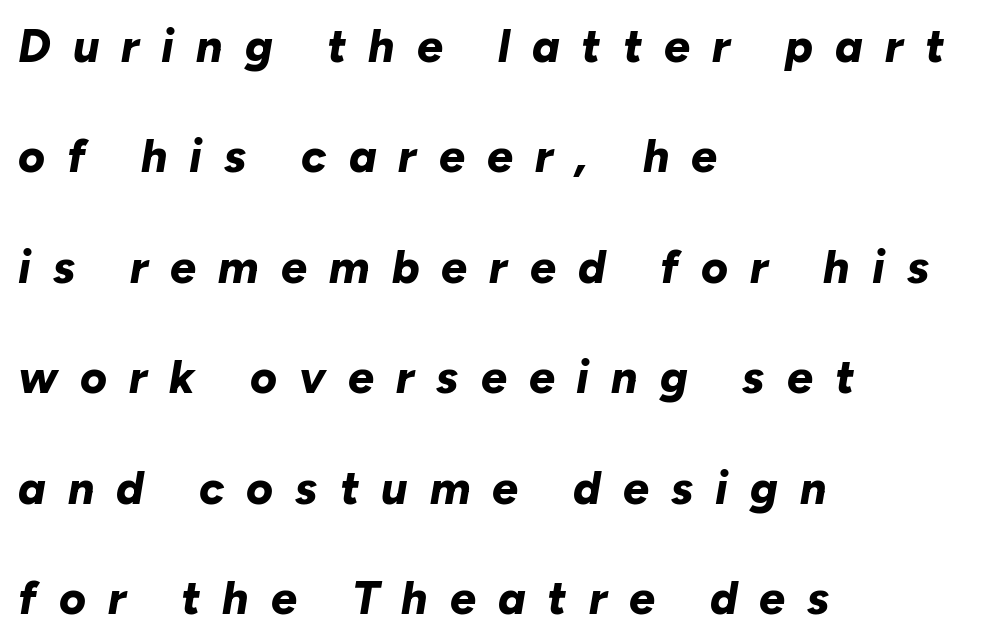
The image shows 46 px bold type, italic (leaning right); set left-aligned, loose line spacing (2.4x), unusually wide letter spacing (+0.48 em), not underlined; low stroke contrast and a medium x-height.
